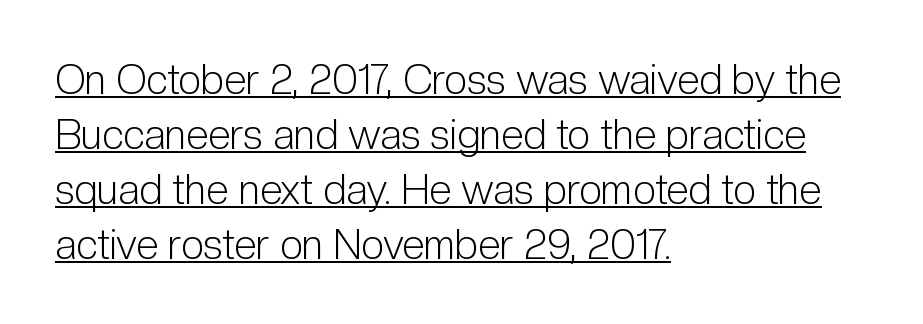
The passage shown is not bold in any degree. Each letter's strokes conclude bluntly, with no projecting serifs. The lines sit at an ordinary, default distance from one another. Posture: vertical. Inter-character spacing is left at the font's built-in metrics.
